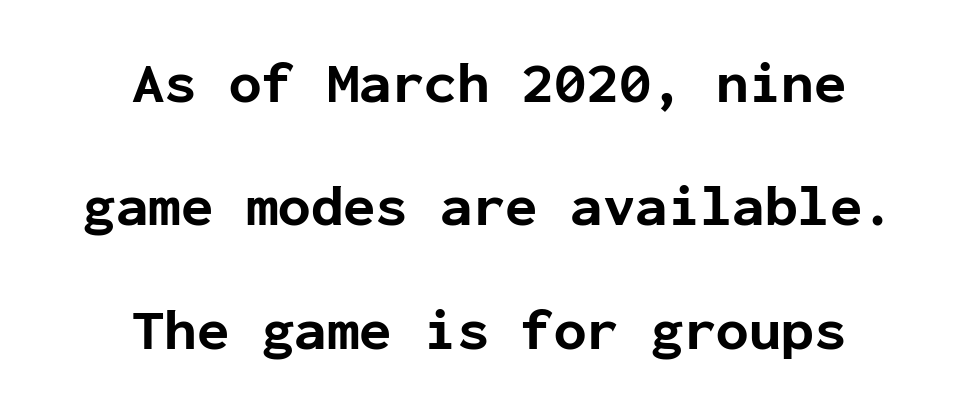
{"serif": "no", "italic": "no", "bold": "yes", "weight": "bold", "width": "normal", "stroke_contrast": "low", "x_height": "medium", "monospaced": "yes", "underline": "no", "align": "center", "line_spacing": "loose", "line_spacing_ratio": 2.09, "letter_spacing": "normal", "letter_spacing_em": 0.0, "glyph_px": 59}
